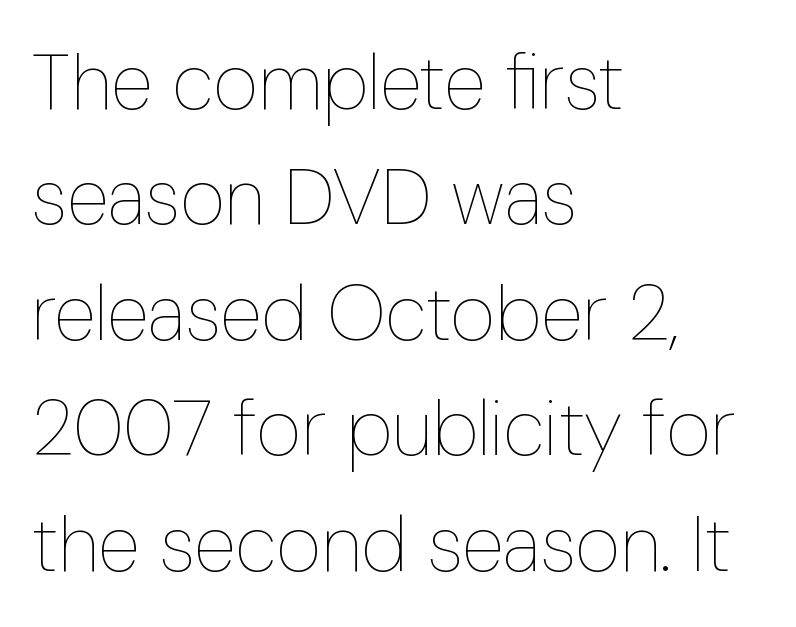
This sample is left-justified, so line endings fall wherever the words run out. Between one letter and the next there's only the usual sliver of space. The passage shown is not underscored anywhere. When letters stand straight like this, we call the style roman or upright.
